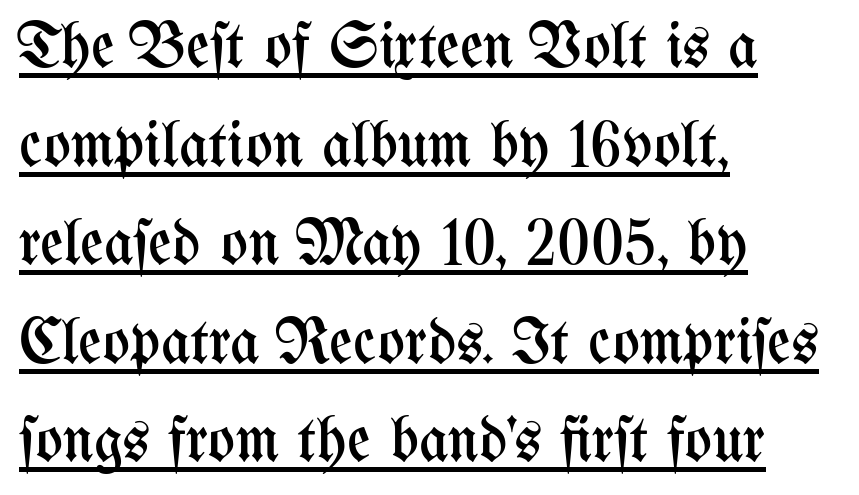
Q: Is the text bold? A: No.
Q: Is the text italic (slanted)? A: No, it is upright.
Q: Is the text underlined? A: Yes.
Q: How is the paragraph aligned? A: Left-aligned.
Q: Is the spacing between letters normal or unusually wide? A: Normal.
Q: Is the spacing between lines tight, normal or loose? A: Normal.
Q: Width (condensed, normal, or wide)? A: Condensed.
Q: Stroke contrast? A: Medium.
Q: x-height? A: Medium.
Q: Monospaced? A: No.
